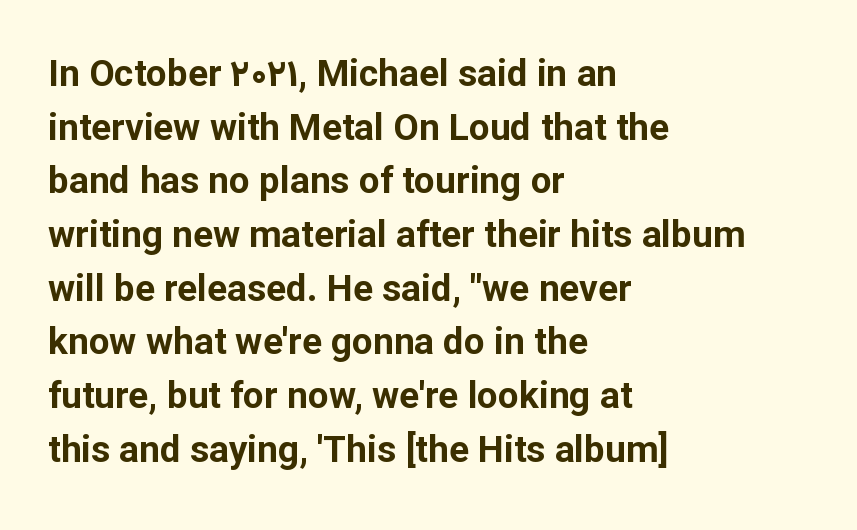
You can tell from the bare stems that sans-serif type was used. Italic: no, the glyphs are upright roman. A dark, heavy texture on the line: the type is bold. Think of a printed novel: that variable character pitch is what you see here. Notice how the passage keeps a crisp vertical edge on the left only. Honestly, the letter spacing is just normal — you wouldn't notice it.
